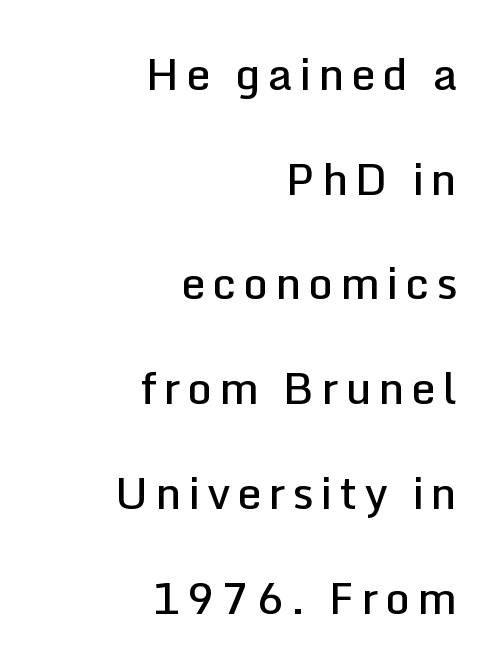
{"serif": "no", "italic": "no", "bold": "semi", "weight": "semibold", "width": "normal", "stroke_contrast": "low", "x_height": "medium", "monospaced": "no", "underline": "no", "align": "right", "line_spacing": "loose", "line_spacing_ratio": 2.38, "glyph_px": 44}
